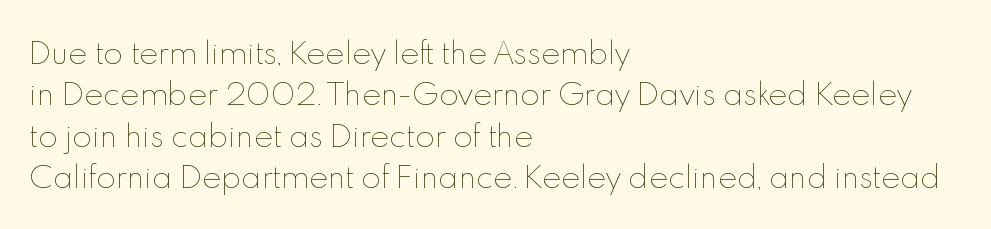
Each line starts at the same left margin while the right side varies. The passage shown is typed in a proportional face where columns would drift. The zone under the glyphs is completely vacant. Horizontal bands of white between lines are of average thickness.
